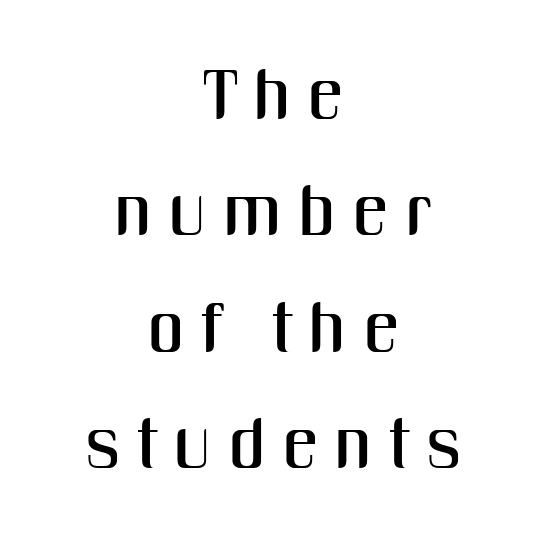
The image shows 71 px condensed sans-serif type, upright; set centered, normal line spacing (1.64x), unusually wide letter spacing (+0.24 em), not underlined; medium stroke contrast and a medium x-height.
